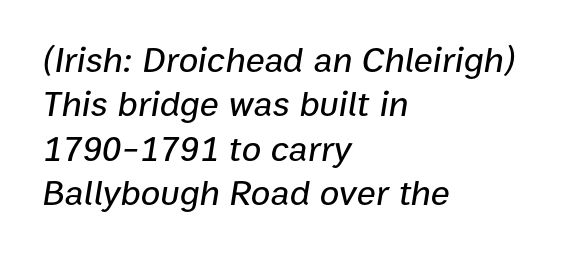
Q: Is the text italic (slanted)? A: Yes, it leans right by about 9 degrees.
Q: Is the text underlined? A: No.
Q: How is the paragraph aligned? A: Left-aligned.
Q: Is the spacing between letters normal or unusually wide? A: Normal.
Q: Width (condensed, normal, or wide)? A: Normal.
Q: Stroke contrast? A: Low.
Q: x-height? A: Medium.
Q: Monospaced? A: No.
